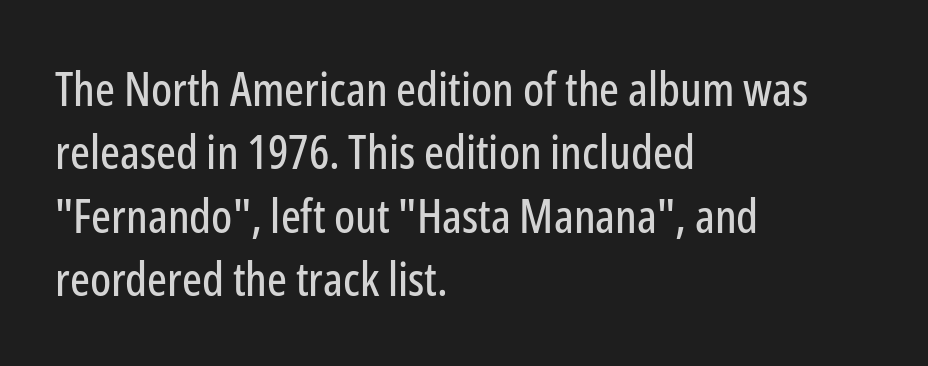
A student would call this left alignment; a typographer would say flush left, rag right. No extra tracking has been applied to these lines. How would I describe the line gaps? Plain and ordinary. Tall strokes in this sample are plumb rather than angled. Descenders are the only things crossing below the line. These lines are composed in type without serifs.
